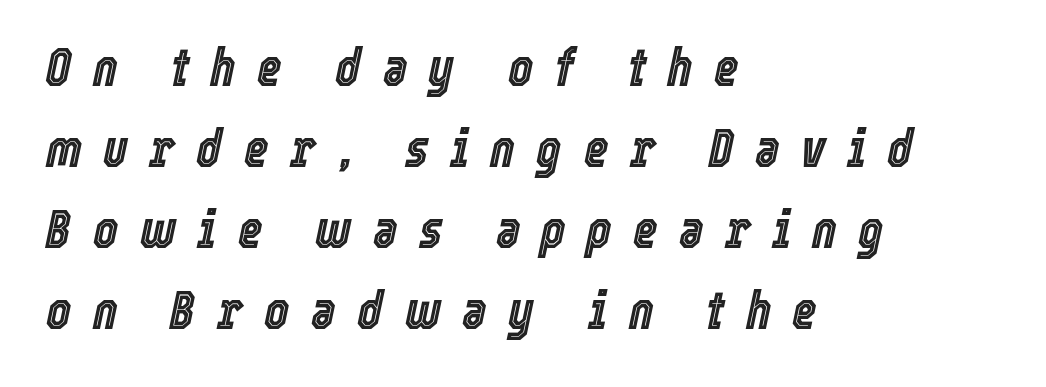
Q: Is the text italic (slanted)? A: Yes, it leans right by about 12 degrees.
Q: Is the text underlined? A: No.
Q: How is the paragraph aligned? A: Left-aligned.
Q: Is the spacing between letters normal or unusually wide? A: Unusually wide.
Q: Is the spacing between lines tight, normal or loose? A: Normal.
Q: Width (condensed, normal, or wide)? A: Condensed.
Q: x-height? A: Medium.
Q: Monospaced? A: No.
